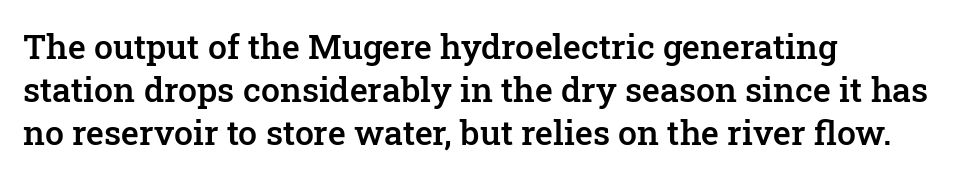
Q: Is the text bold? A: Semi-bold.
Q: Is the text italic (slanted)? A: No, it is upright.
Q: Is the typeface a serif or a sans-serif typeface? A: Serif.
Q: Is the text underlined? A: No.
Q: How is the paragraph aligned? A: Left-aligned.
Q: Is the spacing between letters normal or unusually wide? A: Normal.
Q: Is the spacing between lines tight, normal or loose? A: Normal.
Q: Width (condensed, normal, or wide)? A: Normal.
Q: Stroke contrast? A: Low.
Q: x-height? A: Medium.
Q: Monospaced? A: No.
